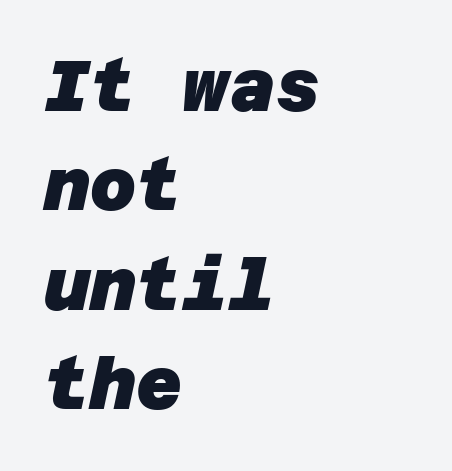
The baseline area is clear. Students, observe: this is what conventionally led text looks like. The line texture is even and compact thanks to regular tracking. The strokes are fattened all the way to bold. To sum up the face: it is a sans, with no serifs.
